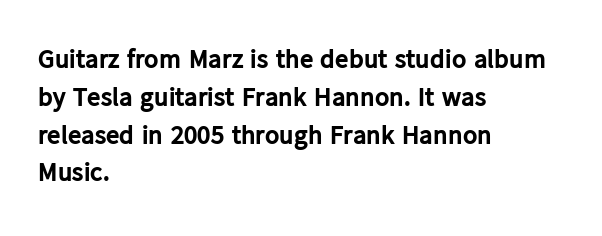
{"italic": "no", "bold": "yes", "underline": "no", "align": "left", "line_spacing": "normal", "line_spacing_ratio": 1.4, "letter_spacing": "normal", "letter_spacing_em": 0.0, "glyph_px": 27}
